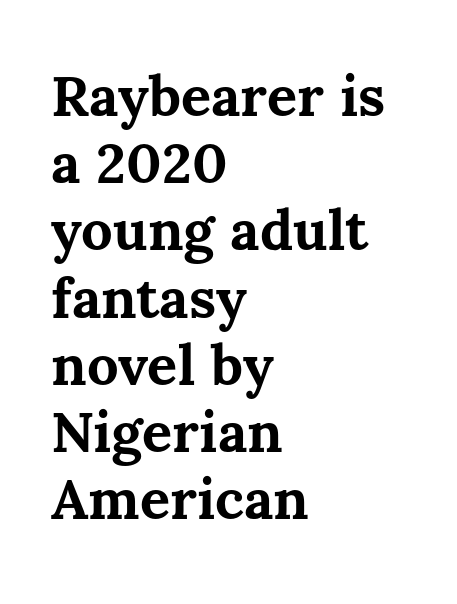
The image shows 56 px bold type, upright; set left-aligned, line spacing 1.2x, normal letter spacing, not underlined; medium stroke contrast and a medium x-height.
